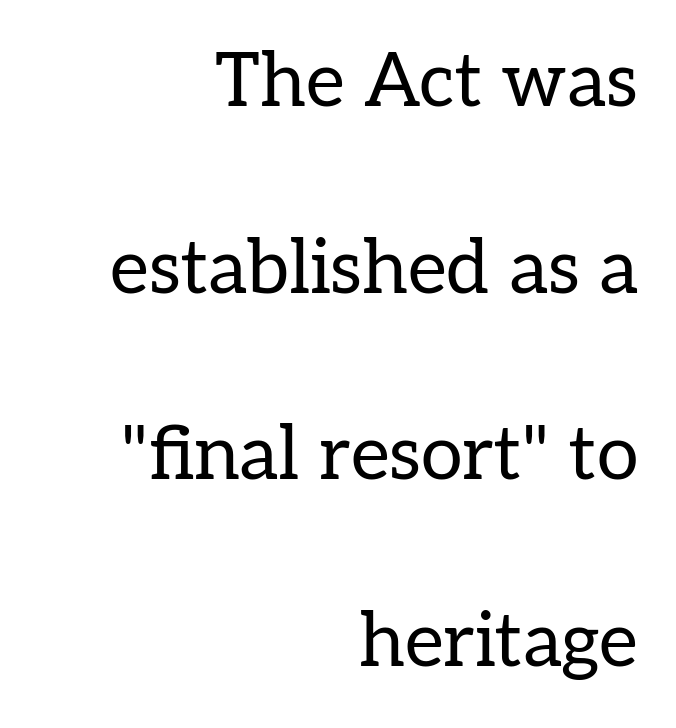
If you drew a line through each stem, it would be perfectly vertical. The leading is generous, giving the passage an open texture. The passage shown is typeset with a serif family. You could not count columns in this text — the font is proportionally spaced. The typeface has the unassuming heft of standard copy or less.
